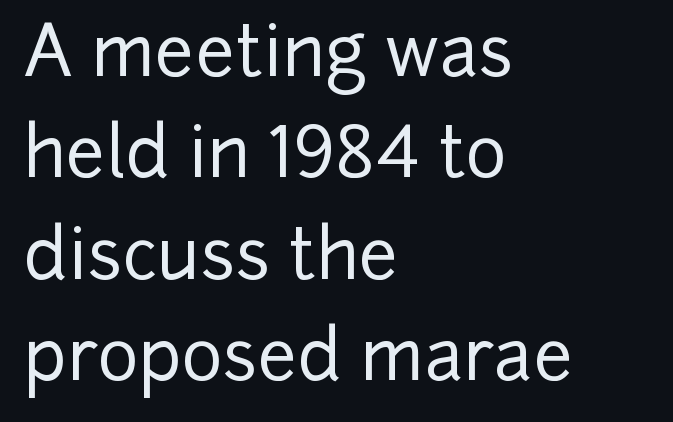
{"serif": "no", "italic": "no", "width": "normal", "stroke_contrast": "low", "x_height": "medium", "monospaced": "no", "underline": "no", "align": "left", "line_spacing": "normal", "line_spacing_ratio": 1.45, "letter_spacing": "normal", "letter_spacing_em": 0.0, "glyph_px": 70}
